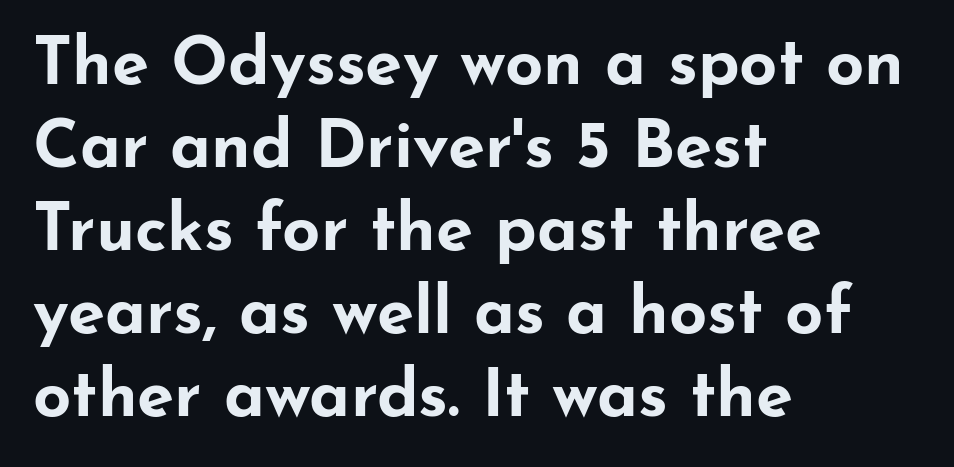
{"serif": "no", "italic": "no", "bold": "yes", "weight": "bold", "width": "wide", "stroke_contrast": "low", "x_height": "small", "monospaced": "no", "underline": "no", "align": "left", "line_spacing_ratio": 1.24, "letter_spacing": "normal", "letter_spacing_em": 0.0, "glyph_px": 67}
